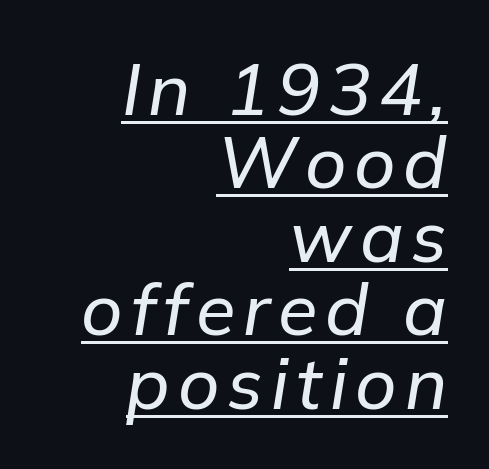
Q: Is the text italic (slanted)? A: Yes, it leans right by about 9 degrees.
Q: Is the text underlined? A: Yes.
Q: How is the paragraph aligned? A: Right-aligned.
Q: Is the spacing between lines tight, normal or loose? A: Tight.
Q: Width (condensed, normal, or wide)? A: Normal.
Q: Stroke contrast? A: Low.
Q: x-height? A: Medium.
Q: Monospaced? A: No.
